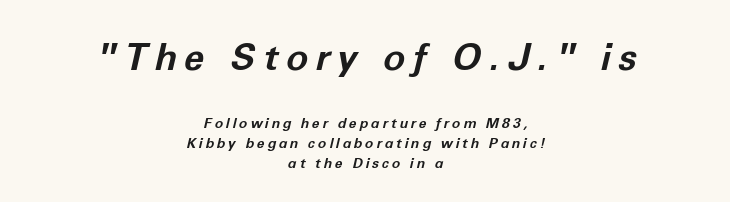
A typesetter would call this leading conventional body-copy spacing. Compared with typical body copy, the letter spacing here is much looser. Each row of text sits above clean, open space. Note the varied advance widths — an 'i' is clearly narrower than an 'm'.
